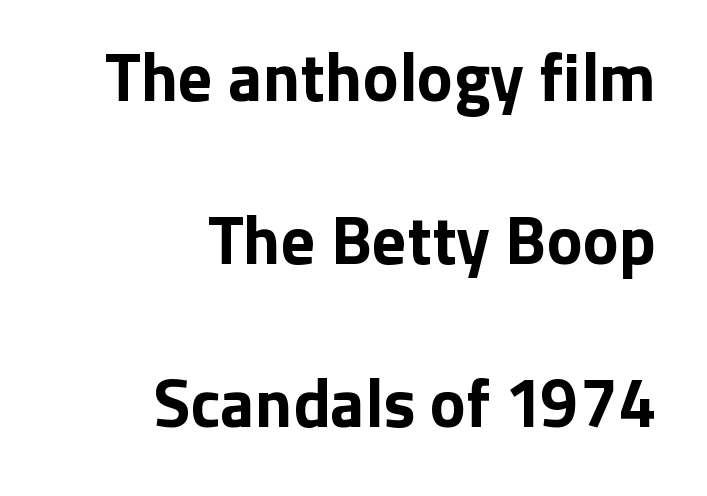
Q: Is the text bold? A: Yes.
Q: Is the text italic (slanted)? A: No, it is upright.
Q: Is the typeface a serif or a sans-serif typeface? A: Sans-serif.
Q: Is the text underlined? A: No.
Q: How is the paragraph aligned? A: Right-aligned.
Q: Is the spacing between letters normal or unusually wide? A: Normal.
Q: Is the spacing between lines tight, normal or loose? A: Loose.
Q: Width (condensed, normal, or wide)? A: Normal.
Q: Stroke contrast? A: Low.
Q: x-height? A: Medium.
Q: Monospaced? A: No.
